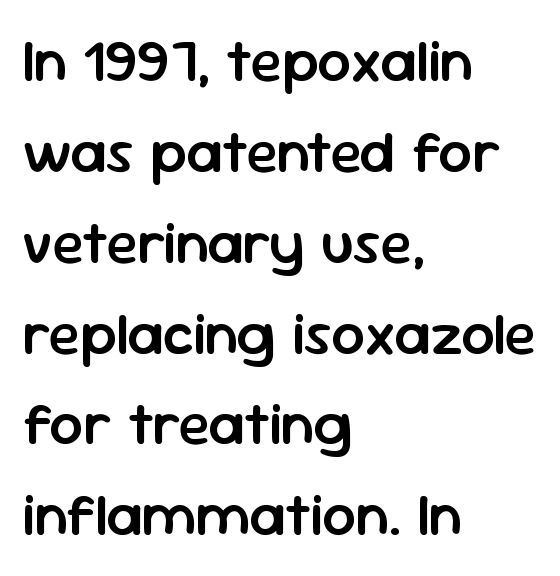
Q: Is the text bold? A: Semi-bold.
Q: Is the text italic (slanted)? A: No, it is upright.
Q: Is the typeface a serif or a sans-serif typeface? A: Sans-serif.
Q: Is the text underlined? A: No.
Q: How is the paragraph aligned? A: Left-aligned.
Q: Is the spacing between letters normal or unusually wide? A: Normal.
Q: Is the spacing between lines tight, normal or loose? A: Normal.
Q: Width (condensed, normal, or wide)? A: Normal.
Q: Stroke contrast? A: Low.
Q: x-height? A: Medium.
Q: Monospaced? A: No.
